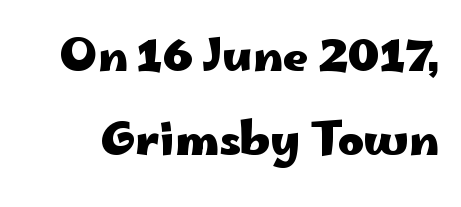
The image shows 44 px heavy, wide sans-serif type, upright; set loose line spacing (1.91x), normal letter spacing, not underlined; low stroke contrast and a small x-height.
